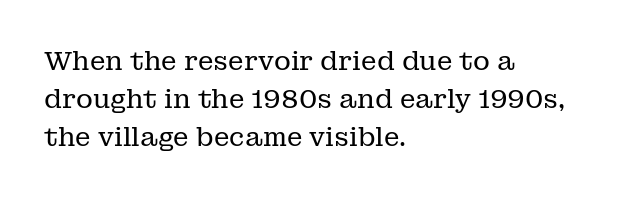
Visually the block forms a straight wall on the left and a jagged coastline on the right. Caption: standard tracking, unaltered. The type sits square on the baseline with zero lean. Weight: not bold — regular or lighter.
